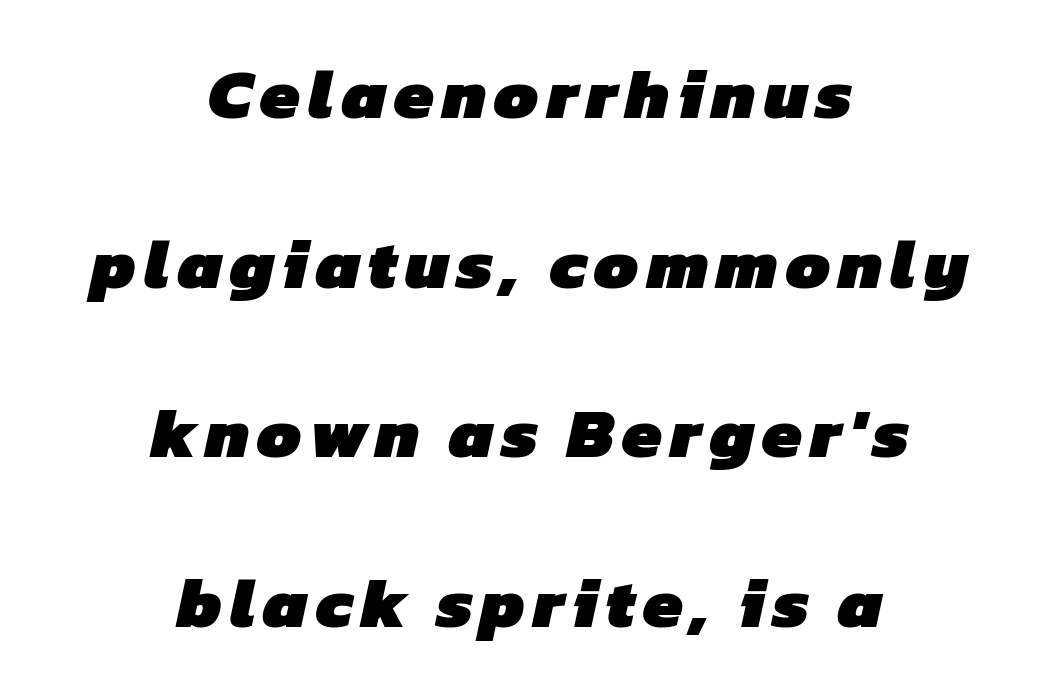
The image shows 71 px heavy sans-serif type; set centered, loose line spacing (2.39x), not underlined; low stroke contrast and a medium x-height.
